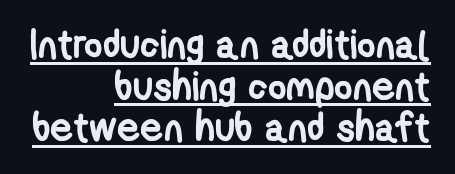
The image shows 40 px semibold, condensed sans-serif type; set right-aligned, tight line spacing (1.04x), normal letter spacing, underlined; low stroke contrast and a medium x-height.
